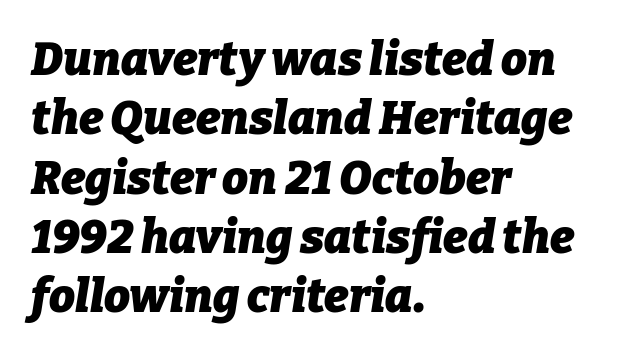
The image shows 46 px heavy type, italic (leaning right); set left-aligned, normal line spacing (1.29x), normal letter spacing, not underlined; low stroke contrast and a medium x-height.
